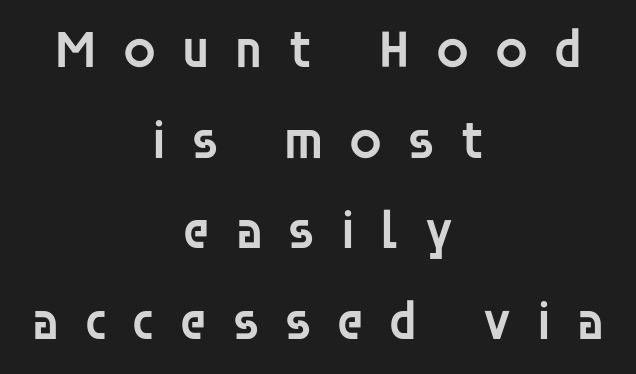
The image shows 54 px semibold sans-serif type, upright; set centered, normal line spacing (1.68x), unusually wide letter spacing (+0.44 em), not underlined; low stroke contrast and a large x-height.
